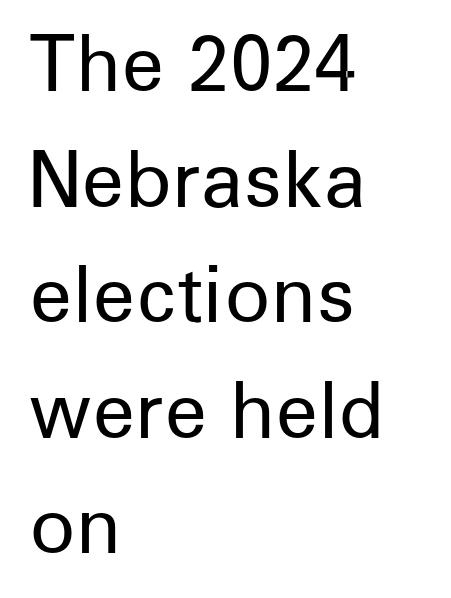
These lines sit exactly where default settings would place them. Classification — sans serif. These lines are rendered in a variable-pitch font. The compositor pushed each line to the left boundary.
